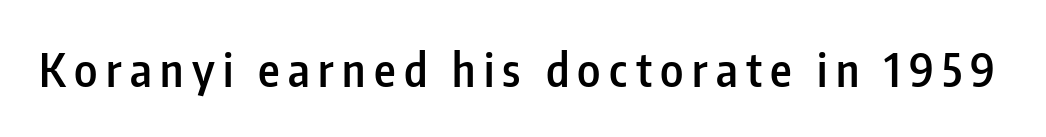
The image shows 46 px semibold, condensed sans-serif type, upright; set not underlined; low stroke contrast and a medium x-height.
